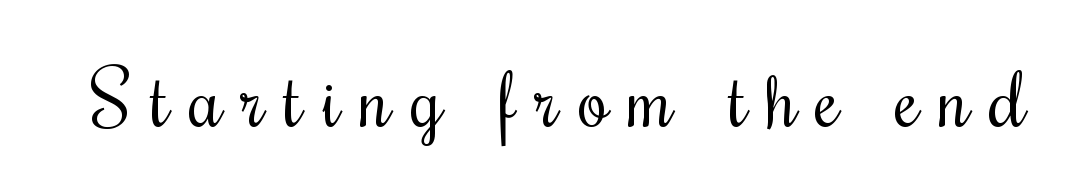
{"bold": "no", "weight": "regular", "width": "condensed", "stroke_contrast": "medium", "x_height": "small", "monospaced": "no", "underline": "no", "letter_spacing": "wide", "letter_spacing_em": 0.25, "glyph_px": 78}
